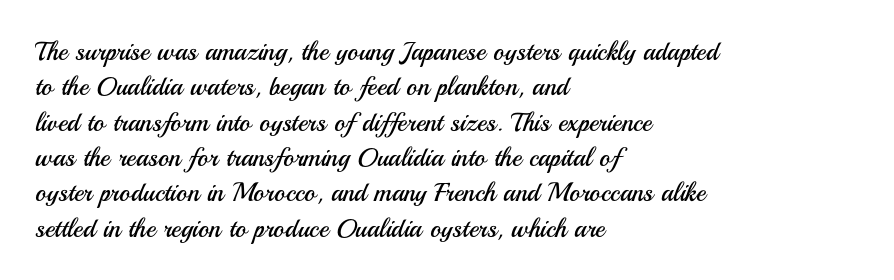
{"bold": "no", "underline": "no", "align": "left", "line_spacing": "normal", "line_spacing_ratio": 1.36, "letter_spacing": "normal", "letter_spacing_em": 0.0, "glyph_px": 26}
